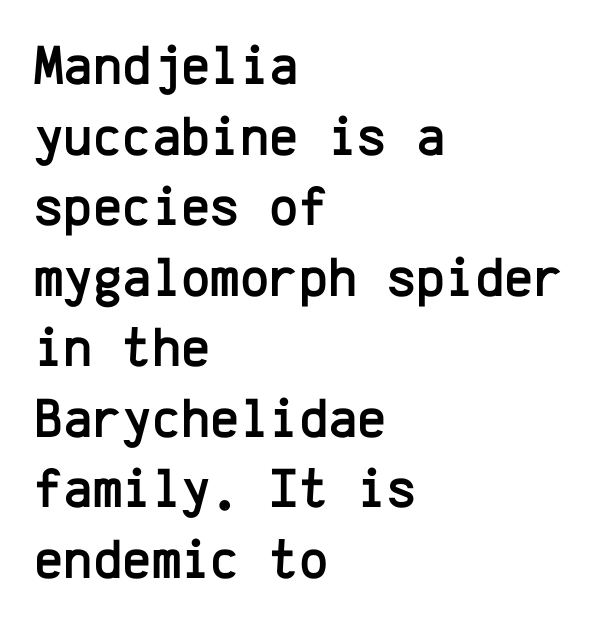
{"serif": "no", "italic": "no", "width": "normal", "stroke_contrast": "low", "x_height": "medium", "monospaced": "yes", "underline": "no", "align": "left", "line_spacing": "normal", "line_spacing_ratio": 1.26, "letter_spacing": "normal", "letter_spacing_em": 0.0, "glyph_px": 56}
